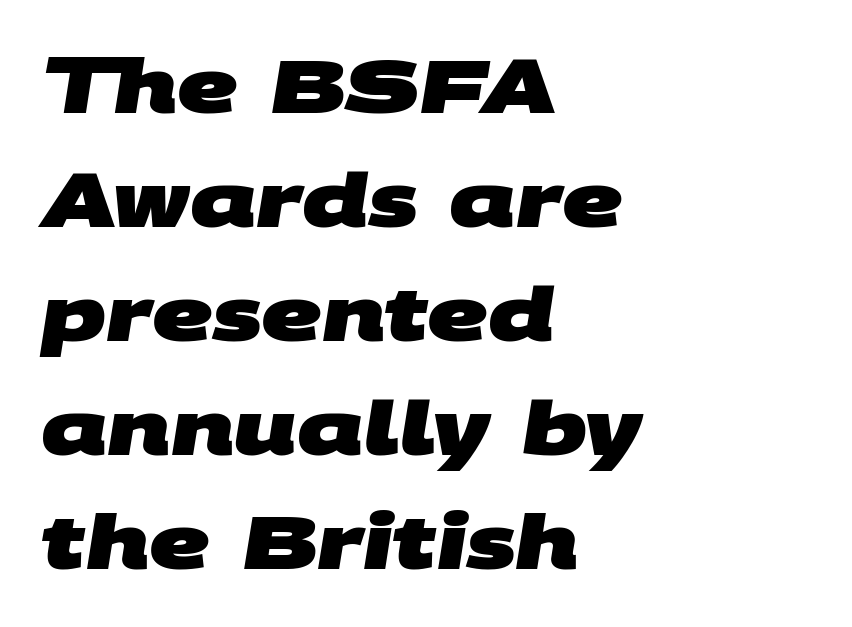
Examine the stroke ends and you'll find no serifs. Characters follow at the spacing the type designer built in. Reading down the column, the eye jumps a familiar distance to each next line. A clean baseline with only descenders dipping below it.
